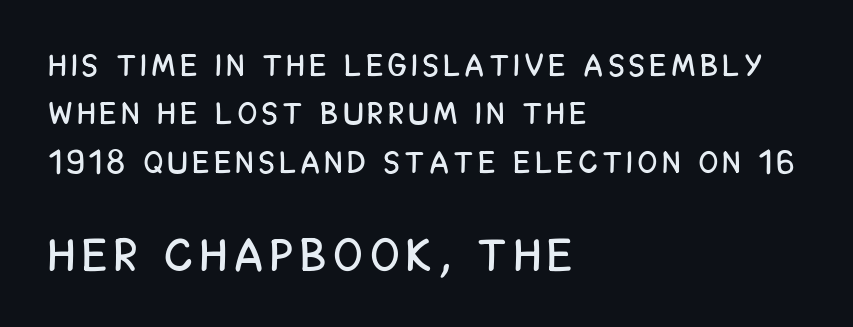
Q: Is the text italic (slanted)? A: No, it is upright.
Q: Is the typeface a serif or a sans-serif typeface? A: Sans-serif.
Q: Is the text underlined? A: No.
Q: How is the paragraph aligned? A: Left-aligned.
Q: Is the spacing between lines tight, normal or loose? A: Normal.
Q: Which block of text is set in a larger size, the first (top) or the second (bottom)? A: The second (bottom) one.
Q: Width (condensed, normal, or wide)? A: Condensed.
Q: Stroke contrast? A: Low.
Q: x-height? A: Large.
Q: Monospaced? A: No.
